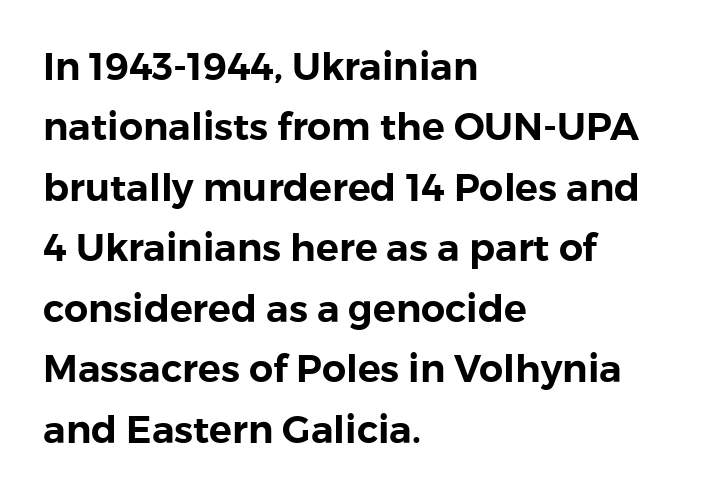
The image shows 38 px sans-serif type, upright; set left-aligned, normal line spacing (1.59x), normal letter spacing, not underlined; low stroke contrast and a medium x-height.
